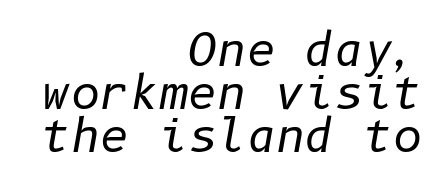
The block of text is dense from top to bottom, with scant space between rows. Weight class: somewhere from thin through regular. The baseline area is clear. When letters slant like this, we call the style italic.
